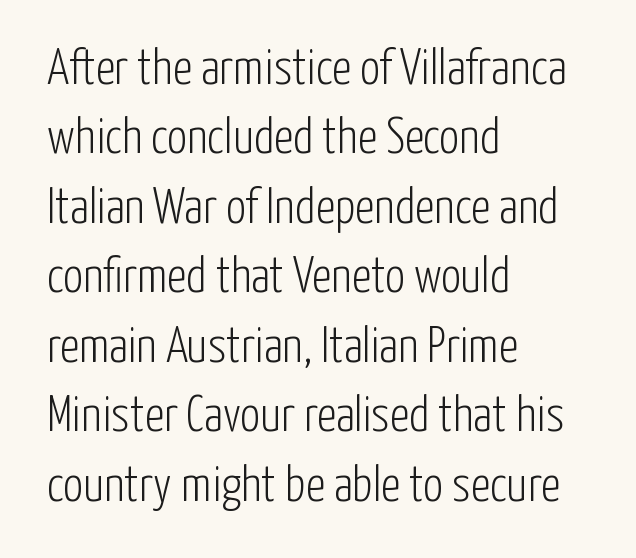
Leading: standard. Nothing unusual about the tracking: characters are spaced as the font intends. The letters advance in unequal steps, a hallmark of proportional type. The characters display no serif detailing; their extremities are plain. Short and long lines alike share a common starting point at left. Descenders hang freely into open space.
